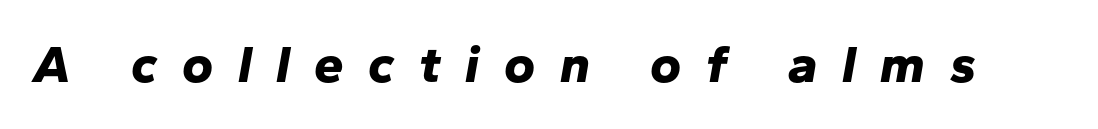
{"italic": "yes", "lean": "right", "slant_degrees": 10, "bold": "yes", "weight": "bold", "width": "normal", "stroke_contrast": "low", "x_height": "medium", "monospaced": "no", "underline": "no", "letter_spacing": "wide", "letter_spacing_em": 0.46, "glyph_px": 53}
